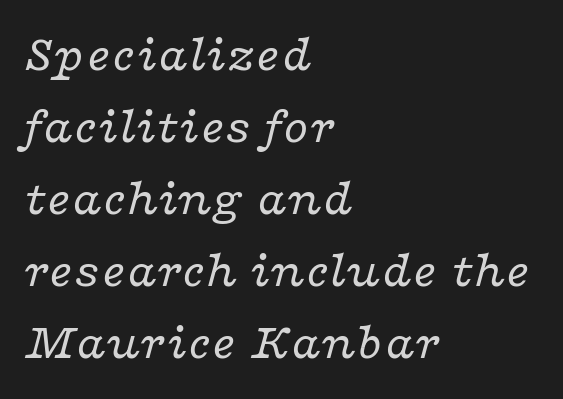
{"serif": "yes", "italic": "yes", "lean": "right", "slant_degrees": 16, "bold": "no", "weight": "regular", "width": "wide", "stroke_contrast": "low", "x_height": "medium", "monospaced": "no", "underline": "no", "align": "left", "line_spacing": "normal", "line_spacing_ratio": 1.41, "letter_spacing": "normal", "letter_spacing_em": 0.0, "glyph_px": 51}
